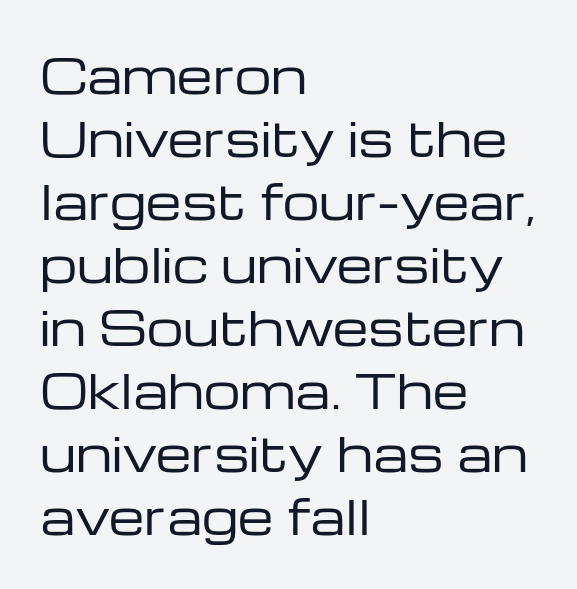
{"serif": "no", "italic": "no", "bold": "no", "weight": "regular", "width": "wide", "stroke_contrast": "low", "x_height": "medium", "monospaced": "no", "underline": "no", "align": "left", "line_spacing": "normal", "line_spacing_ratio": 1.37, "letter_spacing": "normal", "letter_spacing_em": 0.0, "glyph_px": 46}
